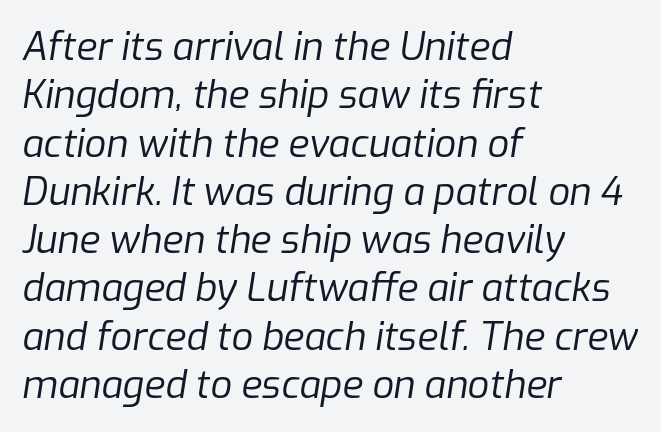
The image shows 38 px regular-weight type, italic (leaning right); set left-aligned, normal line spacing (1.27x), normal letter spacing, not underlined; low stroke contrast and a medium x-height.
